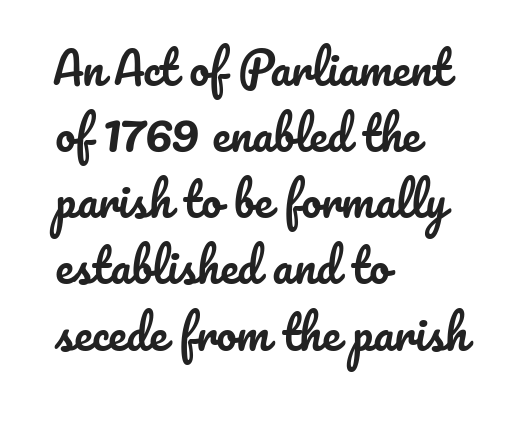
{"width": "normal", "stroke_contrast": "low", "x_height": "small", "monospaced": "no", "underline": "no", "align": "left", "line_spacing": "normal", "line_spacing_ratio": 1.47, "letter_spacing": "normal", "letter_spacing_em": 0.0, "glyph_px": 45}
